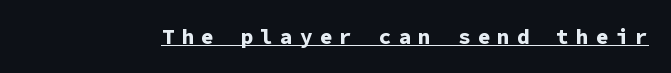
Q: Is the text bold? A: Yes.
Q: Is the text italic (slanted)? A: No, it is upright.
Q: Is the text underlined? A: Yes.
Q: Is the spacing between letters normal or unusually wide? A: Unusually wide.
